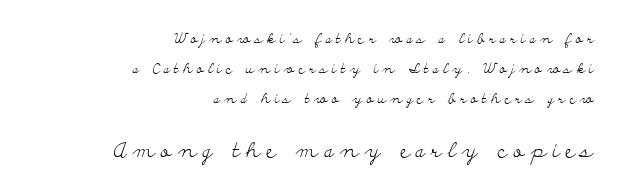
The image shows 21 px text type; set right-aligned, loose line spacing (2.15x), unusually wide letter spacing (+0.28 em), not underlined; the second (bottom) block is 1.5x larger.
